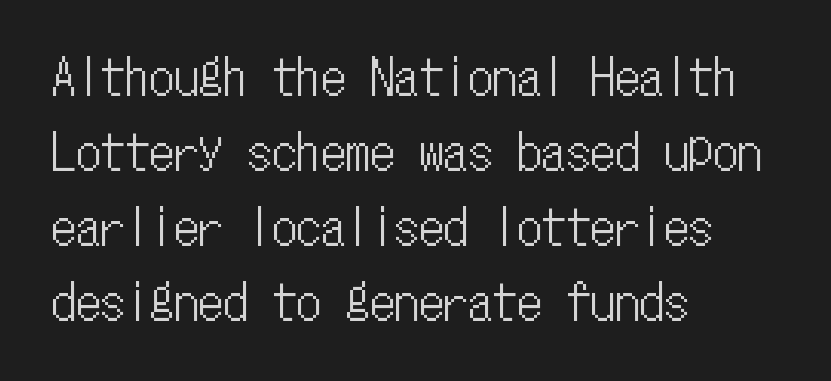
Glance below the letters and you will spot only blank space. Where is the straight margin? On the left. Does extra space separate the letters? No, they use regular spacing. Leading: standard. Is this a fixed-width face? Yes — each glyph sits in an identical cell. Posture: upright roman.
